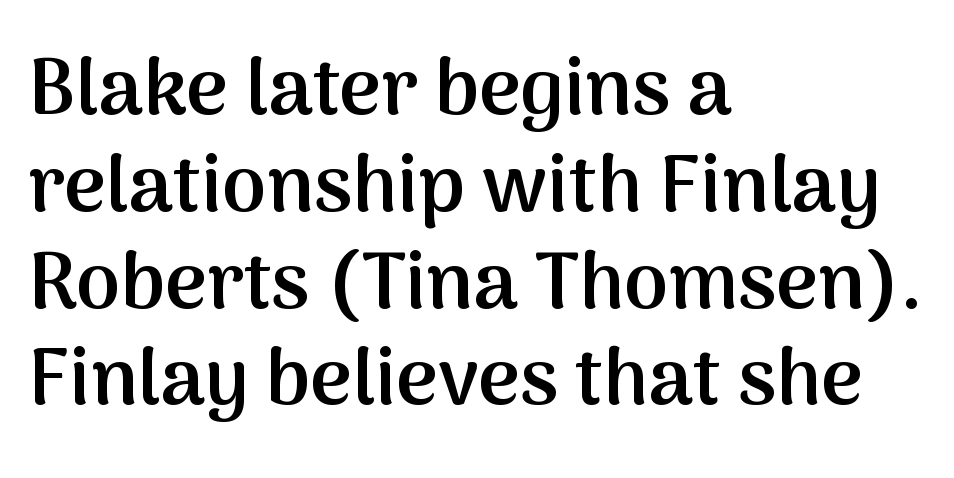
The image shows 80 px semibold sans-serif type, upright; set left-aligned, line spacing 1.21x, normal letter spacing, not underlined; medium stroke contrast and a medium x-height.
